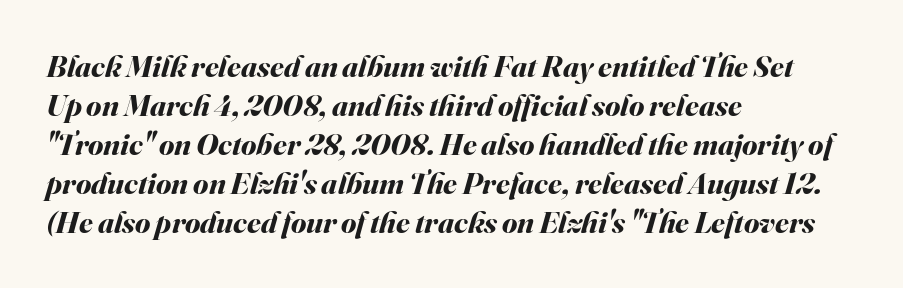
Does the weight exceed regular? Yes, all the way to bold. Check under the words: just untouched page. Proportional: the letters do not fall into vertical columns. Is the letter spacing exaggerated? No — it looks like the ordinary default. The leading is moderate, giving the passage an even texture. A student would call this left alignment; a typographer would say flush left, rag right.
